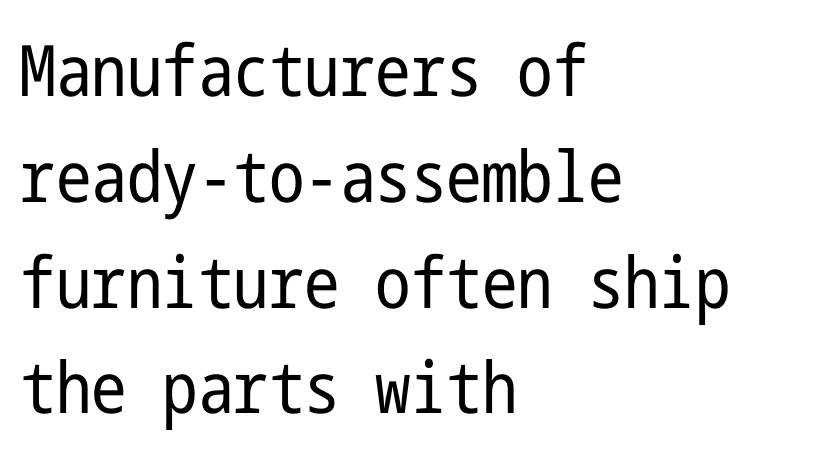
Q: Is the text bold? A: No.
Q: Is the text italic (slanted)? A: No, it is upright.
Q: Is the typeface a serif or a sans-serif typeface? A: Sans-serif.
Q: Is the text underlined? A: No.
Q: How is the paragraph aligned? A: Left-aligned.
Q: Is the spacing between letters normal or unusually wide? A: Normal.
Q: Is the spacing between lines tight, normal or loose? A: Normal.
Q: Width (condensed, normal, or wide)? A: Condensed.
Q: Stroke contrast? A: Low.
Q: x-height? A: Medium.
